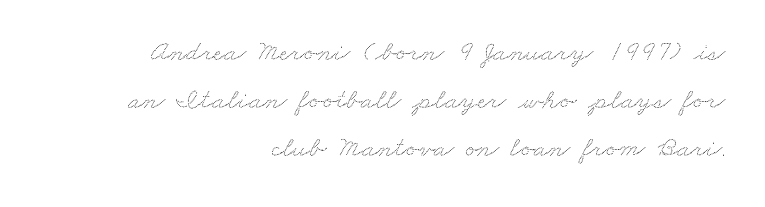
The text block is weighted toward the right margin, trailing off unevenly leftward. The tracking reads as untouched default to a designer's eye. The designer left line spacing at the default. Think of a printed novel: that variable character pitch is what you see here.
